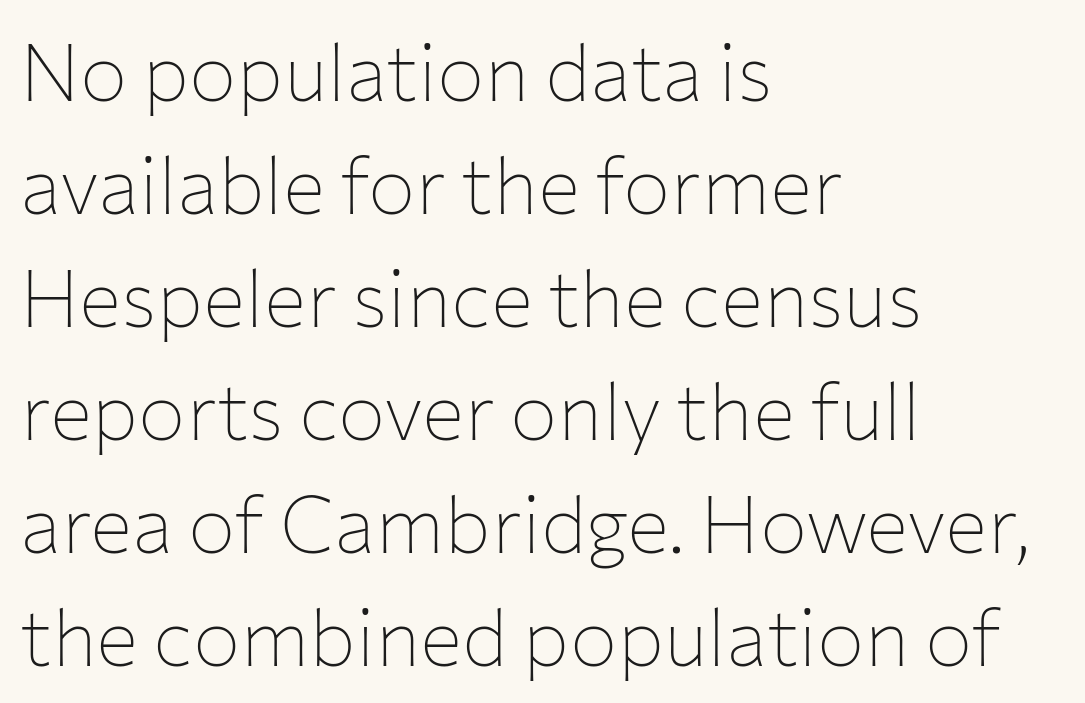
A typesetter would call this zero additional tracking. A bare baseline throughout the passage. Are there feet on the stems? There aren't — it's a sans. If you measured baseline to baseline, you'd find a middling distance.
